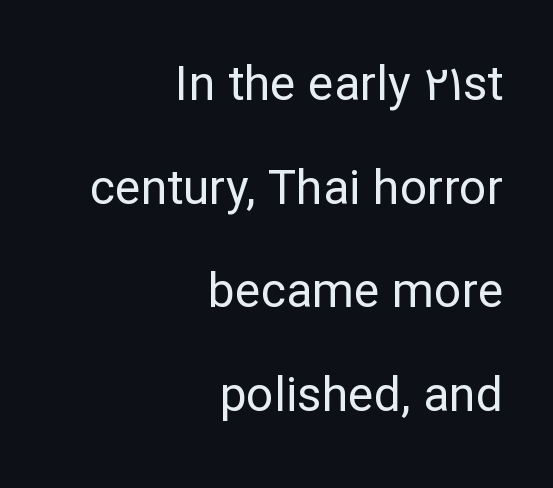
{"serif": "no", "italic": "no", "bold": "no", "weight": "regular", "width": "normal", "stroke_contrast": "low", "x_height": "medium", "monospaced": "no", "underline": "no", "align": "right", "line_spacing": "loose", "line_spacing_ratio": 2.16, "letter_spacing": "normal", "letter_spacing_em": 0.0, "glyph_px": 48}
